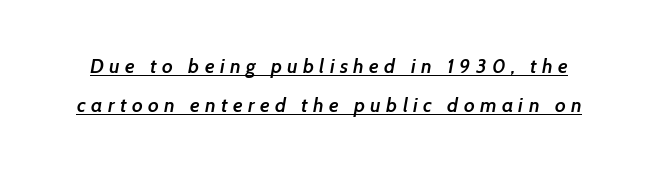
Q: Is the text bold? A: Semi-bold.
Q: Is the text underlined? A: Yes.
Q: Is the spacing between letters normal or unusually wide? A: Unusually wide.
Q: Is the spacing between lines tight, normal or loose? A: Loose.
